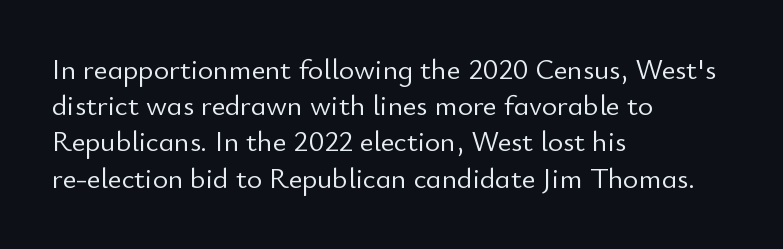
It's the straight-up-and-down kind of type. Vertical spacing — default. Each line starts at the same left margin while the right side varies. The face looks like a standard text weight, possibly lighter.
